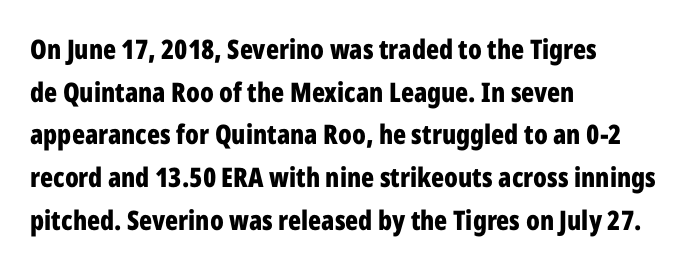
The image shows 27 px bold type, upright; set left-aligned, normal line spacing (1.58x), normal letter spacing, not underlined.
